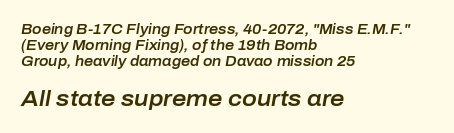
In terms of posture, this sample is oblique. The area under the type is left untouched. Visually, the bottom section dominates because its glyphs are scaled up. This rendering uses left alignment, leaving the right contour irregular. Caption: standard tracking, unaltered.
